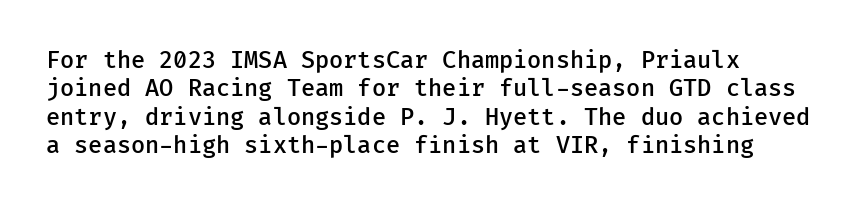
Q: Is the text bold? A: Semi-bold.
Q: Is the text italic (slanted)? A: No, it is upright.
Q: Is the text underlined? A: No.
Q: Is the spacing between letters normal or unusually wide? A: Normal.
